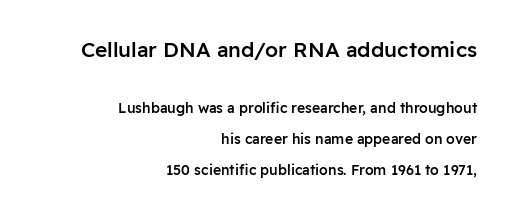
{"italic": "no", "bold": "semi", "underline": "no", "align": "right", "line_spacing": "loose", "line_spacing_ratio": 2.2, "letter_spacing": "normal", "letter_spacing_em": 0.0, "larger_block": "first", "size_ratio": 1.5, "glyph_px": 21}
